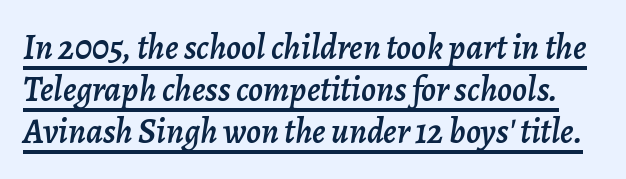
In terms of posture, this sample is oblique. Varying glyph widths throughout — classic text-font behaviour. You could call the tracking neutral — neither tight nor loose. Looks like someone drew a line under every word here.
